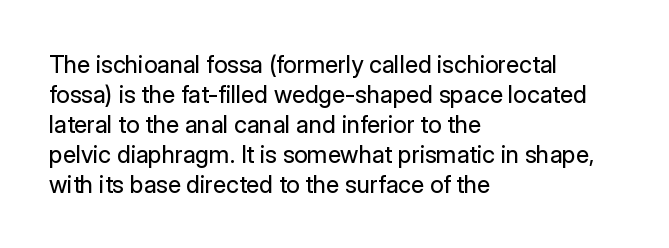
The image shows 24 px text type, upright; set left-aligned, normal line spacing (1.25x), normal letter spacing, not underlined.
